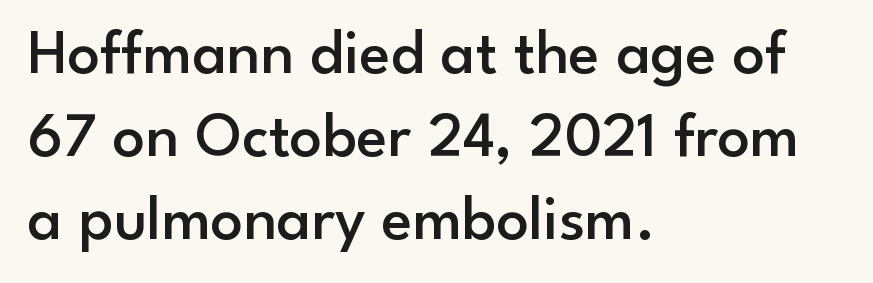
What weight is shown? A semibold, between regular and bold. Unlike a traditional serif, this face leaves its strokes unadorned. Type without underlining. The rendering uses natural spacing where letterforms have individual widths. Rendered with straight, roman letterforms. The rendering keeps characters at their native spacing.
